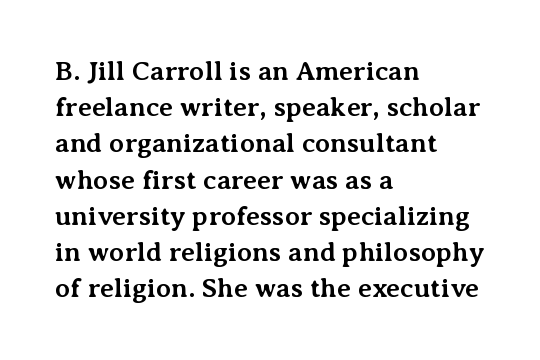
{"italic": "no", "bold": "yes", "underline": "no", "align": "left", "line_spacing": "normal", "line_spacing_ratio": 1.34, "letter_spacing": "normal", "letter_spacing_em": 0.0, "glyph_px": 27}
